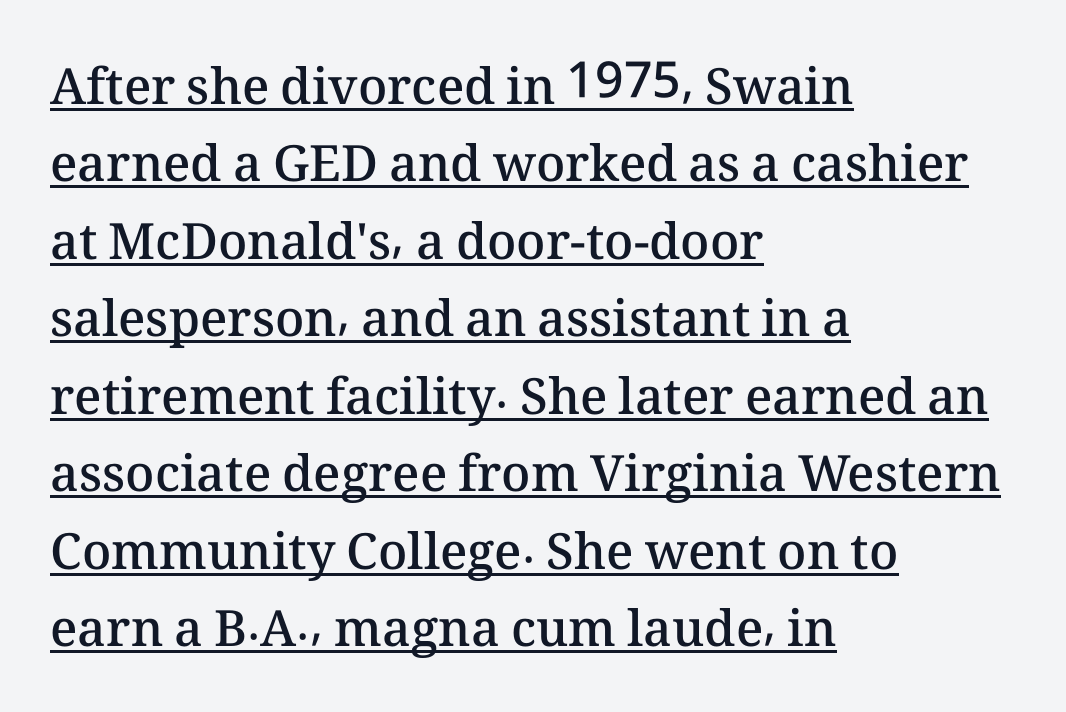
{"italic": "no", "bold": "semi", "weight": "semibold", "width": "normal", "stroke_contrast": "medium", "x_height": "medium", "monospaced": "no", "underline": "yes", "align": "left", "line_spacing": "normal", "line_spacing_ratio": 1.55, "letter_spacing": "normal", "letter_spacing_em": 0.0, "glyph_px": 50}
